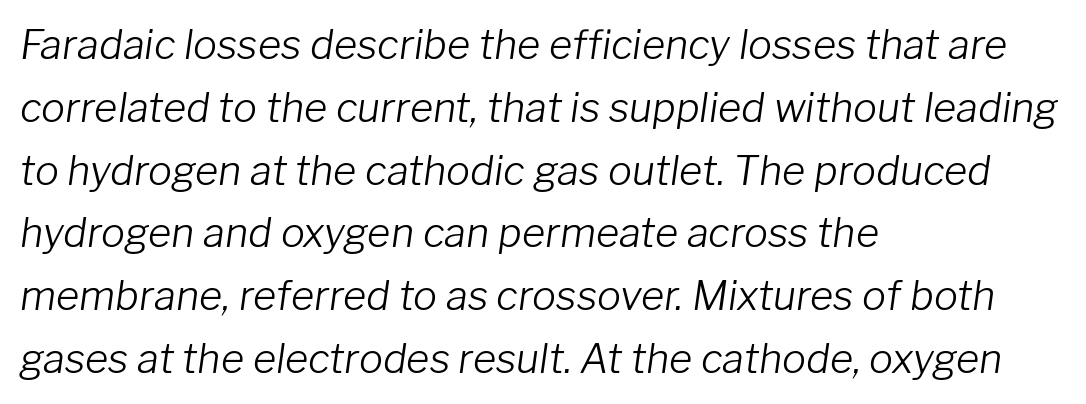
Slanted lettering throughout. This sample is left-justified, so line endings fall wherever the words run out. Look at the tracking — it's just the regular setting, nothing added. No word sits above an underline. These glyphs show unthickened strokes, regular width or finer.
